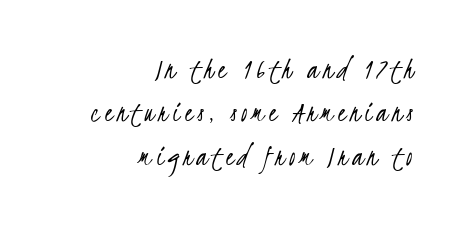
{"serif": "no", "bold": "no", "weight": "light", "width": "condensed", "stroke_contrast": "low", "x_height": "small", "monospaced": "no", "underline": "no", "align": "right", "line_spacing": "normal", "line_spacing_ratio": 1.4, "glyph_px": 31}
